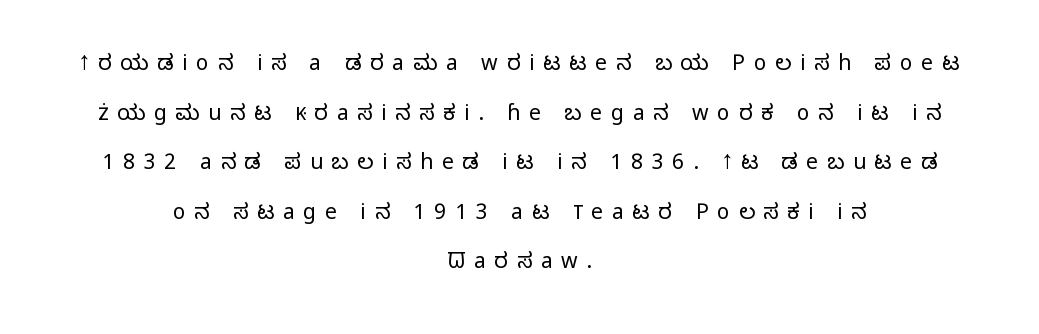
Q: Is the text bold? A: No.
Q: Is the text italic (slanted)? A: No, it is upright.
Q: Is the text underlined? A: No.
Q: How is the paragraph aligned? A: Centered.
Q: Is the spacing between letters normal or unusually wide? A: Unusually wide.
Q: Is the spacing between lines tight, normal or loose? A: Loose.
